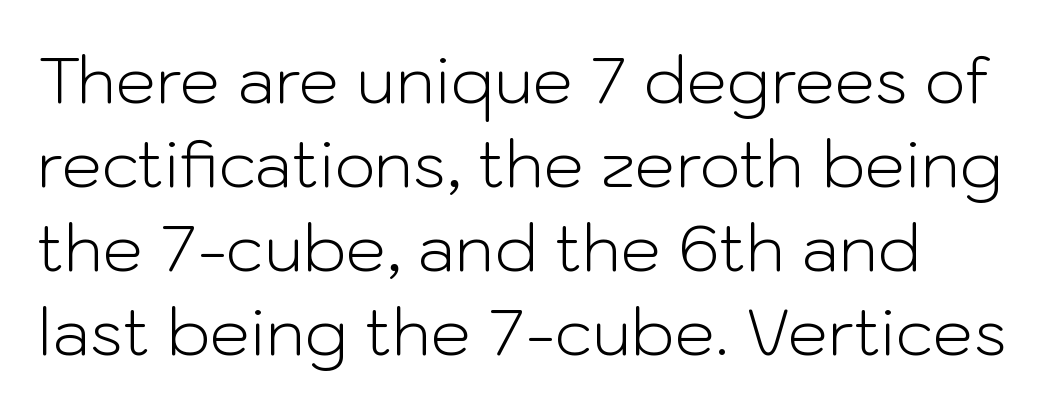
{"serif": "no", "italic": "no", "bold": "no", "weight": "light", "width": "normal", "stroke_contrast": "low", "x_height": "medium", "monospaced": "no", "underline": "no", "line_spacing": "normal", "line_spacing_ratio": 1.31, "letter_spacing": "normal", "letter_spacing_em": 0.0, "glyph_px": 64}
